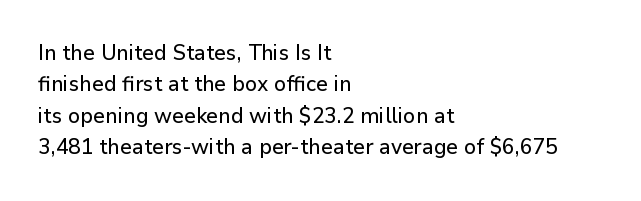
Q: Is the text italic (slanted)? A: No, it is upright.
Q: Is the text underlined? A: No.
Q: How is the paragraph aligned? A: Left-aligned.
Q: Is the spacing between letters normal or unusually wide? A: Normal.
Q: Is the spacing between lines tight, normal or loose? A: Normal.
